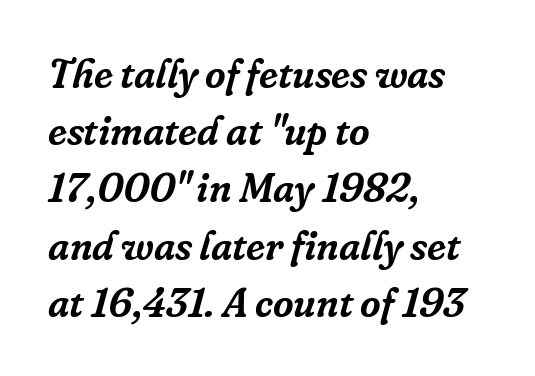
When letters slant like this, we call the style italic. The face used here is seriffed, in the tradition of book romans. The specimen omits any rule beneath the text block's lines. Nothing unusual about the tracking: characters are spaced as the font intends.
